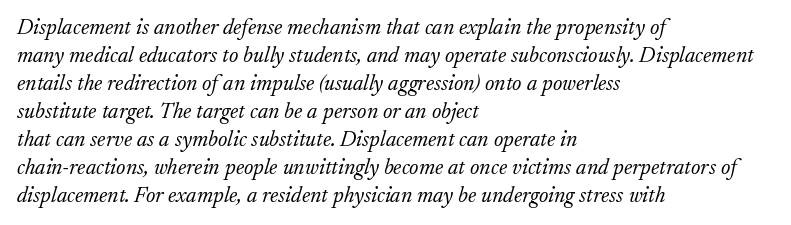
The image shows 22 px text type, italic (leaning right); set left-aligned, normal line spacing (1.27x), normal letter spacing, not underlined.
